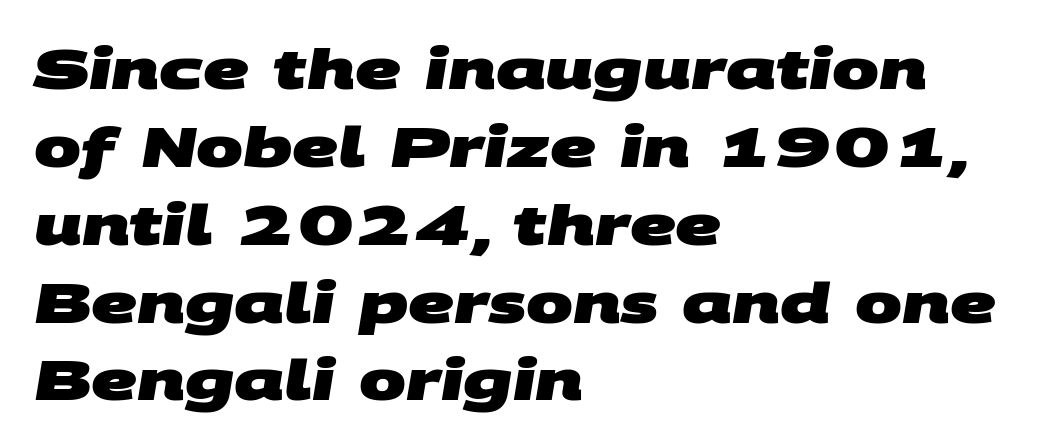
Q: Is the text bold? A: Yes.
Q: Is the typeface a serif or a sans-serif typeface? A: Sans-serif.
Q: Is the text underlined? A: No.
Q: How is the paragraph aligned? A: Left-aligned.
Q: Is the spacing between letters normal or unusually wide? A: Normal.
Q: Is the spacing between lines tight, normal or loose? A: Normal.
Q: Width (condensed, normal, or wide)? A: Wide.
Q: Stroke contrast? A: Medium.
Q: x-height? A: Large.
Q: Monospaced? A: No.
